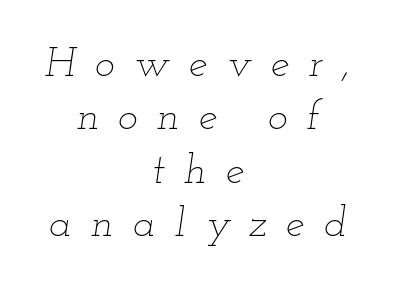
The image shows 42 px thin, wide type, italic (leaning right); set centered, normal line spacing (1.27x), unusually wide letter spacing (+0.46 em), not underlined; low stroke contrast and a small x-height.
